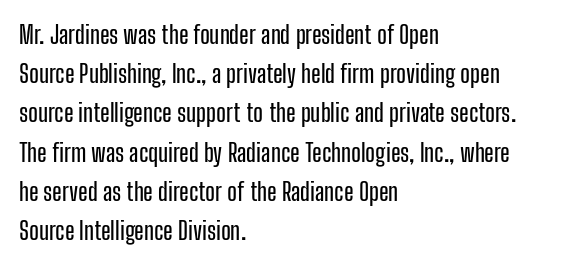
Q: Is the text italic (slanted)? A: No, it is upright.
Q: Is the text underlined? A: No.
Q: How is the paragraph aligned? A: Left-aligned.
Q: Is the spacing between letters normal or unusually wide? A: Normal.
Q: Is the spacing between lines tight, normal or loose? A: Normal.
